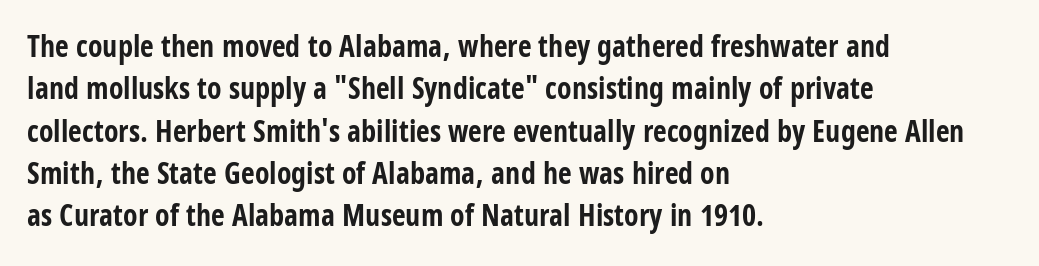
Q: Is the text bold? A: Yes.
Q: Is the text italic (slanted)? A: No, it is upright.
Q: Is the typeface a serif or a sans-serif typeface? A: Sans-serif.
Q: Is the text underlined? A: No.
Q: How is the paragraph aligned? A: Left-aligned.
Q: Is the spacing between letters normal or unusually wide? A: Normal.
Q: Is the spacing between lines tight, normal or loose? A: Normal.
Q: Width (condensed, normal, or wide)? A: Condensed.
Q: Stroke contrast? A: Low.
Q: x-height? A: Large.
Q: Monospaced? A: No.
